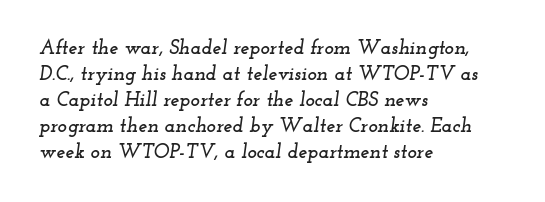
{"italic": "yes", "lean": "right", "slant_degrees": 12, "underline": "no", "align": "left", "line_spacing": "normal", "line_spacing_ratio": 1.3, "letter_spacing": "normal", "letter_spacing_em": 0.0, "glyph_px": 20}
